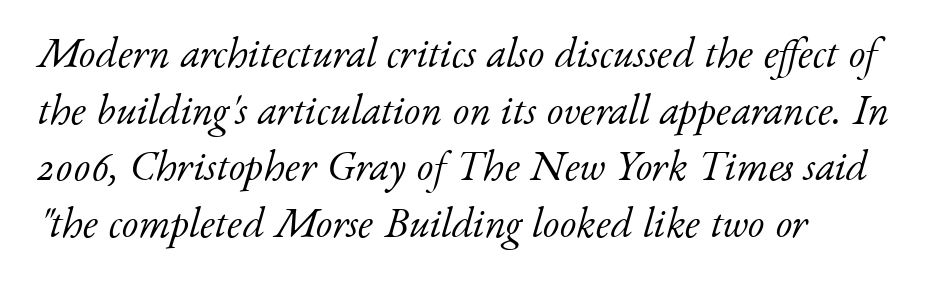
{"serif": "yes", "italic": "yes", "lean": "right", "slant_degrees": 17, "bold": "no", "weight": "light", "width": "normal", "stroke_contrast": "low", "x_height": "small", "monospaced": "no", "underline": "no", "line_spacing": "normal", "line_spacing_ratio": 1.35, "letter_spacing": "normal", "letter_spacing_em": 0.0, "glyph_px": 42}
